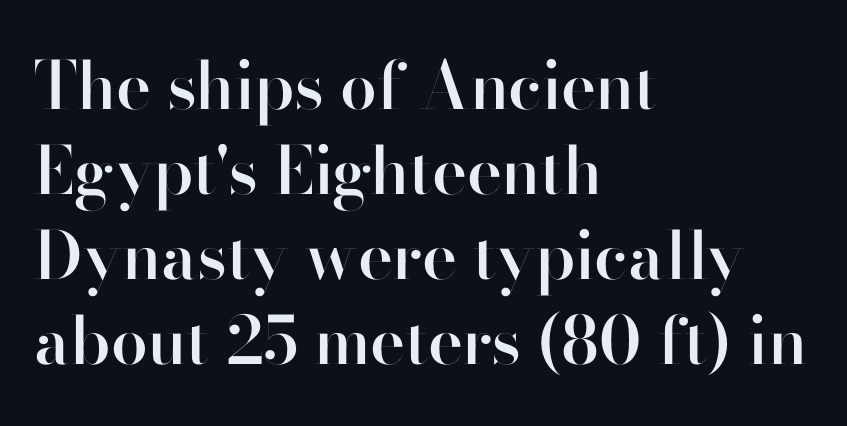
The image shows 66 px semibold sans-serif type, upright; set left-aligned, normal line spacing (1.29x), normal letter spacing, not underlined; high stroke contrast and a small x-height.
